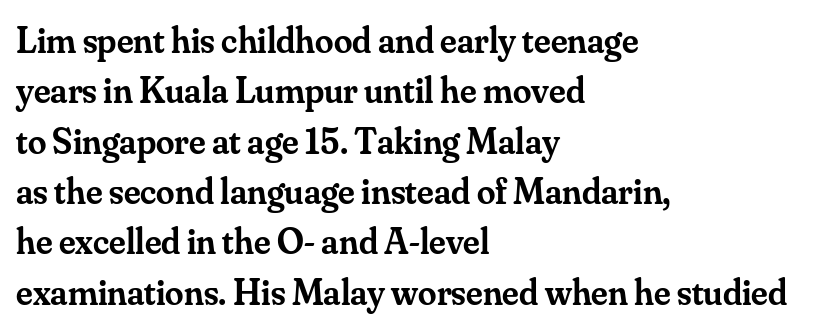
Ascenders rise straight up at ninety degrees. This sample uses a serif face. Vertically, the passage feels balanced, rows spaced as you'd expect. Slightly chunky letters — semibold, I'd say, not full bold.
